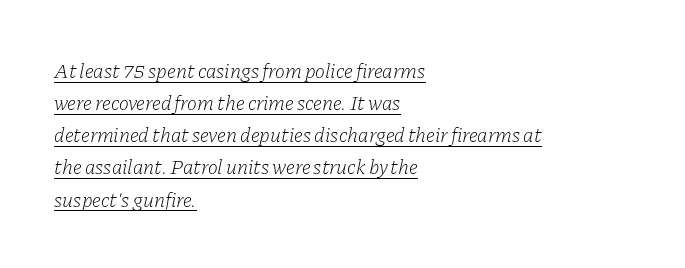
This sample is left-justified, so line endings fall wherever the words run out. Characters follow at the spacing the type designer built in. Leading: standard. Posture: slanted. The face looks like a standard text weight, possibly lighter.
